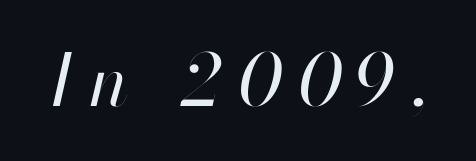
Spacing verdict: proportional, widths tailored to each character. Has an underline been added? It has not. The gaps between neighbouring characters are conspicuously large. Compared with ordinary roman type, these characters are visibly tilted. No heavy texture on the line: the type isn't bold.
